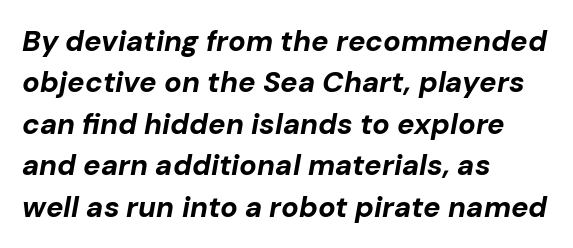
The image shows 29 px bold type, italic (leaning right); set left-aligned, normal line spacing (1.43x), normal letter spacing, not underlined; low stroke contrast and a medium x-height.
